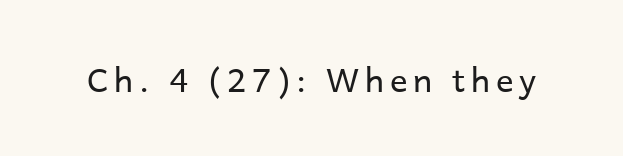
{"serif": "no", "italic": "no", "bold": "no", "weight": "regular", "width": "normal", "stroke_contrast": "low", "x_height": "medium", "monospaced": "no", "underline": "no", "glyph_px": 33}
